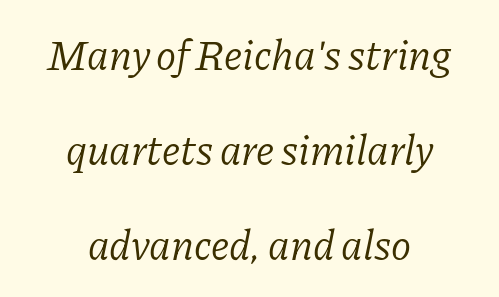
Heaviness? Minimal to ordinary, like unemphasized prose. Each row of text sits above clean, open space. The typography opts for an oblique posture over an upright one. Caption: standard tracking, unaltered.
